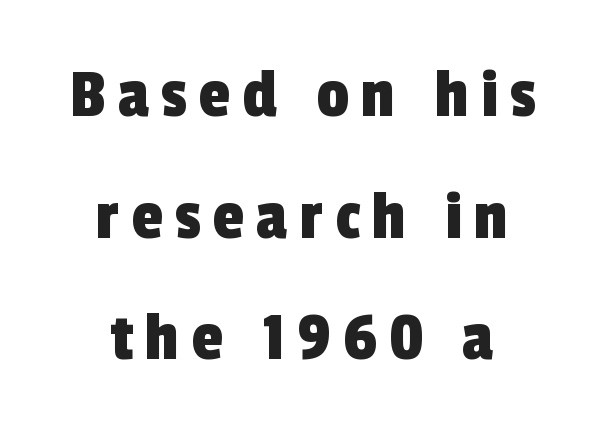
The image shows 72 px condensed sans-serif type; set centered, normal line spacing (1.69x), not underlined; a medium x-height.
